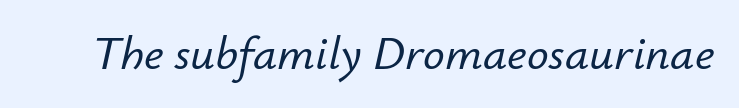
The image shows 48 px text type, italic (leaning right); set normal letter spacing, not underlined; low stroke contrast and a small x-height.
